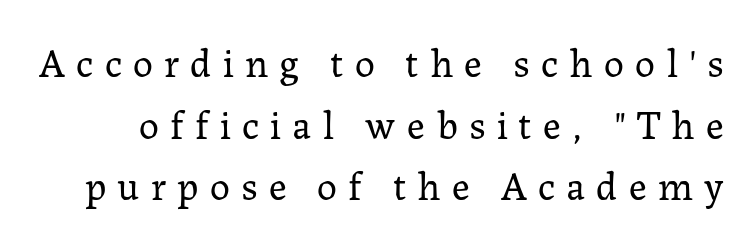
Q: Is the text bold? A: No.
Q: Is the text italic (slanted)? A: No, it is upright.
Q: Is the typeface a serif or a sans-serif typeface? A: Serif.
Q: Is the text underlined? A: No.
Q: Is the spacing between letters normal or unusually wide? A: Unusually wide.
Q: Is the spacing between lines tight, normal or loose? A: Normal.
Q: Width (condensed, normal, or wide)? A: Normal.
Q: Stroke contrast? A: Low.
Q: x-height? A: Medium.
Q: Monospaced? A: No.
